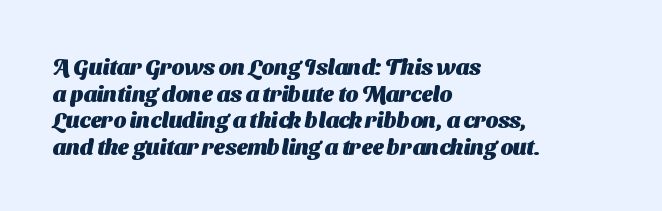
Q: Is the text bold? A: Yes.
Q: Is the text underlined? A: No.
Q: How is the paragraph aligned? A: Left-aligned.
Q: Is the spacing between letters normal or unusually wide? A: Normal.
